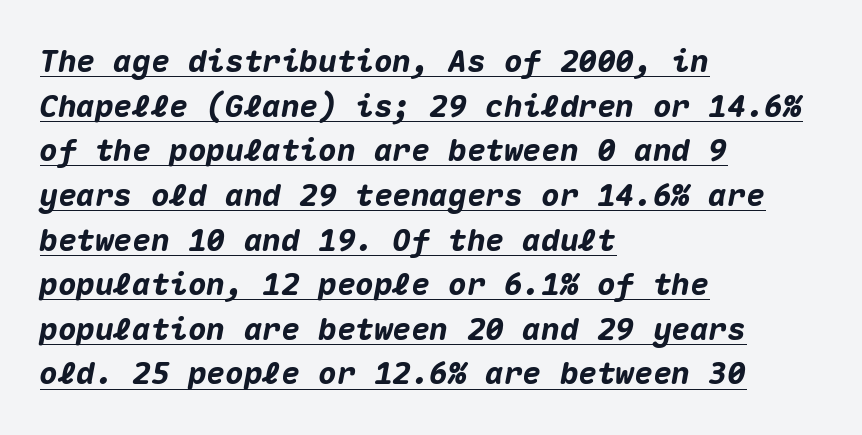
{"italic": "yes", "lean": "right", "slant_degrees": 10, "bold": "yes", "weight": "heavy", "width": "normal", "stroke_contrast": "medium", "x_height": "medium", "monospaced": "yes", "underline": "yes", "align": "left", "line_spacing": "normal", "line_spacing_ratio": 1.44, "letter_spacing": "normal", "letter_spacing_em": 0.0, "glyph_px": 31}
